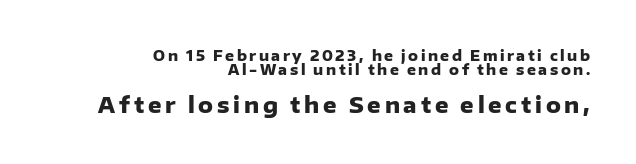
{"italic": "no", "bold": "yes", "underline": "no", "align": "right", "line_spacing": "tight", "line_spacing_ratio": 0.99, "larger_block": "second", "size_ratio": 1.5, "glyph_px": 21}
